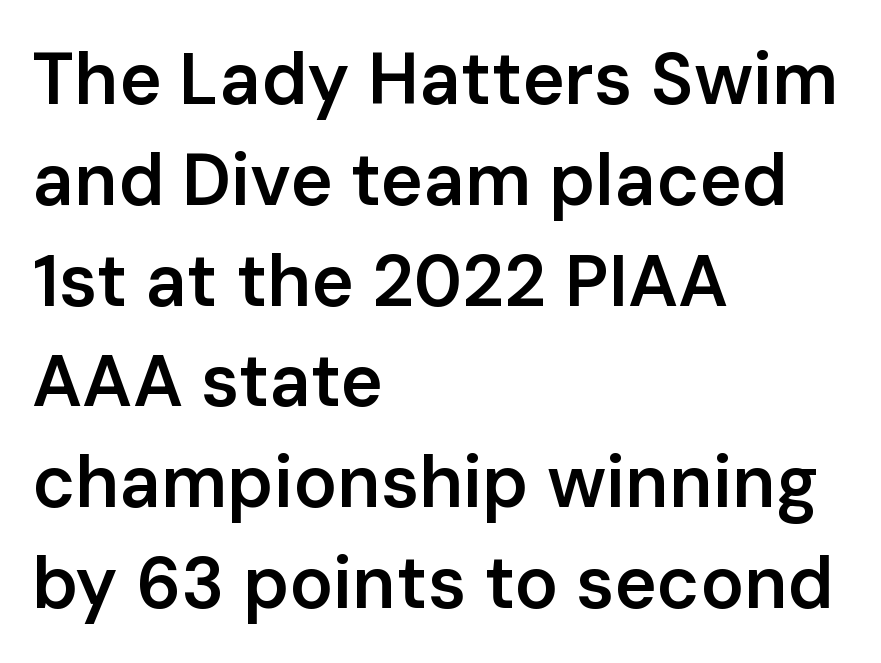
{"serif": "no", "italic": "no", "bold": "semi", "weight": "semibold", "width": "normal", "stroke_contrast": "low", "x_height": "medium", "monospaced": "no", "underline": "no", "align": "left", "line_spacing": "normal", "line_spacing_ratio": 1.4, "letter_spacing": "normal", "letter_spacing_em": 0.0, "glyph_px": 72}
